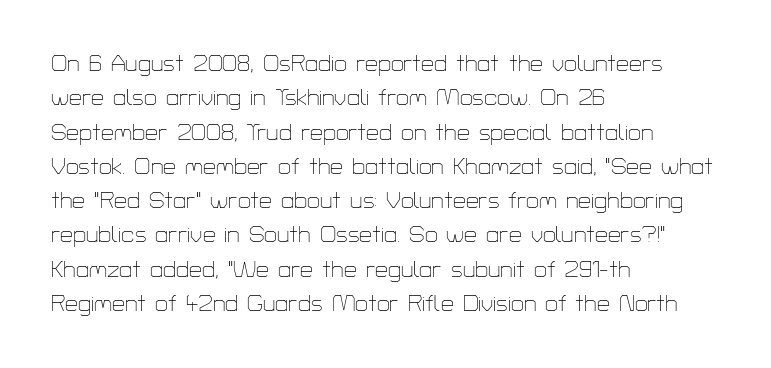
{"italic": "no", "bold": "no", "underline": "no", "align": "left", "line_spacing": "normal", "line_spacing_ratio": 1.49, "letter_spacing": "normal", "letter_spacing_em": 0.0, "glyph_px": 23}
